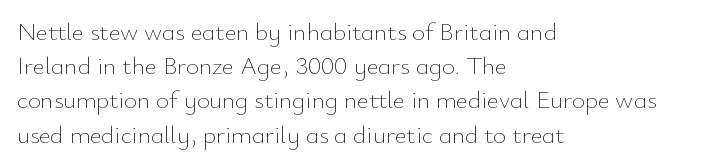
Q: Is the text bold? A: No.
Q: Is the text italic (slanted)? A: No, it is upright.
Q: Is the text underlined? A: No.
Q: How is the paragraph aligned? A: Left-aligned.
Q: Is the spacing between letters normal or unusually wide? A: Normal.
Q: Is the spacing between lines tight, normal or loose? A: Normal.
